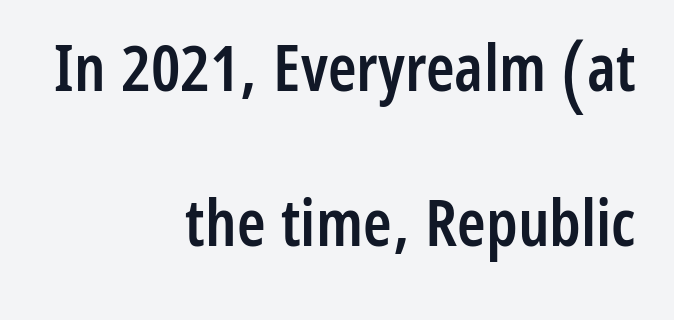
{"serif": "no", "italic": "no", "bold": "semi", "weight": "semibold", "width": "condensed", "stroke_contrast": "low", "x_height": "medium", "monospaced": "no", "underline": "no", "align": "right", "line_spacing": "loose", "line_spacing_ratio": 2.38, "letter_spacing": "normal", "letter_spacing_em": 0.0, "glyph_px": 65}
